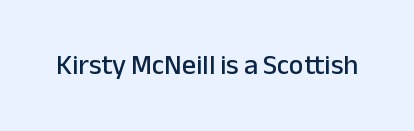
{"serif": "no", "italic": "no", "width": "normal", "stroke_contrast": "low", "x_height": "medium", "monospaced": "no", "underline": "no", "letter_spacing": "normal", "letter_spacing_em": 0.0, "glyph_px": 28}
